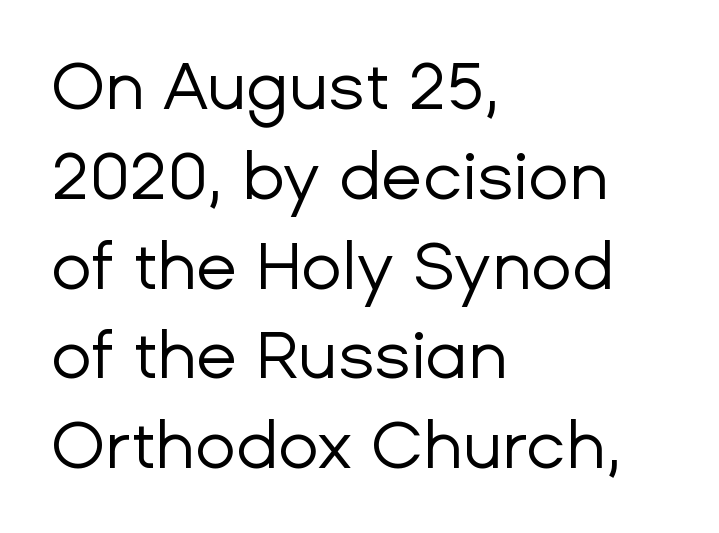
The image shows 67 px regular-weight sans-serif type, upright; set left-aligned, normal line spacing (1.34x), normal letter spacing, not underlined; low stroke contrast and a medium x-height.
